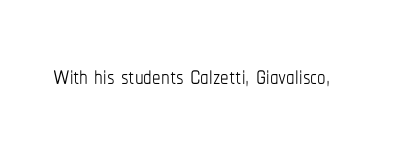
The image shows 34 px thin, condensed type, upright; set normal letter spacing, not underlined; low stroke contrast and a medium x-height.
